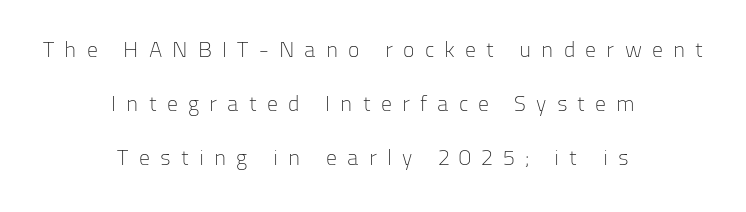
{"italic": "no", "bold": "no", "underline": "no", "align": "center", "line_spacing": "loose", "line_spacing_ratio": 2.46, "letter_spacing": "wide", "letter_spacing_em": 0.46, "glyph_px": 22}
